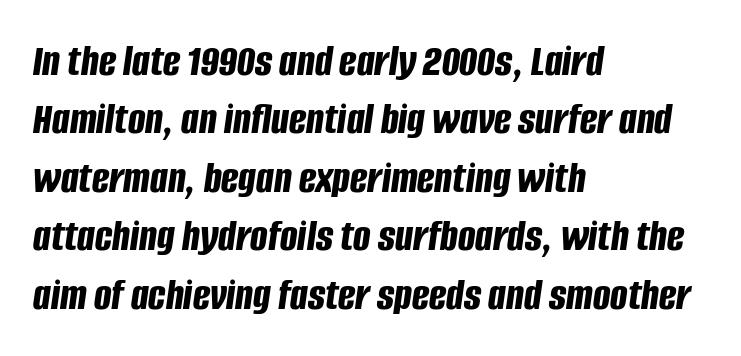
Q: Is the text bold? A: Yes.
Q: Is the text italic (slanted)? A: Yes, it leans right by about 8 degrees.
Q: Is the text underlined? A: No.
Q: How is the paragraph aligned? A: Left-aligned.
Q: Is the spacing between letters normal or unusually wide? A: Normal.
Q: Is the spacing between lines tight, normal or loose? A: Normal.
Q: Width (condensed, normal, or wide)? A: Condensed.
Q: Stroke contrast? A: Low.
Q: x-height? A: Large.
Q: Monospaced? A: No.
